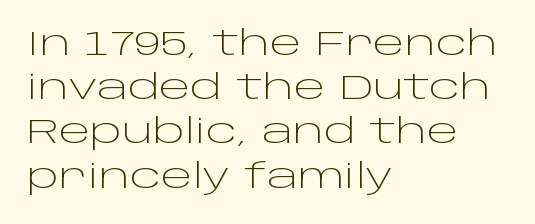
A student would call this left alignment; a typographer would say flush left, rag right. Nothing sits at the stroke ends, so this counts as sans-serif. This sample uses an upright cut, with every glyph sitting square on the baseline. Glyph-to-glyph distance matches everyday printed text. Note the varied advance widths — an 'i' is clearly narrower than an 'm'. Bare-footed words on every line.
